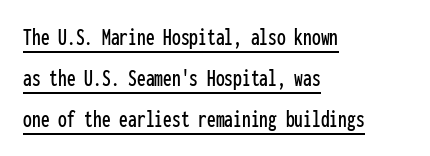
In terms of posture, this sample is upright. Leading matches the norm, producing a regular column. The rag falls on the right side of this text block. The typesetter has applied underlining to the passage shown. Default kerning and tracking; the words read as compact shapes.
